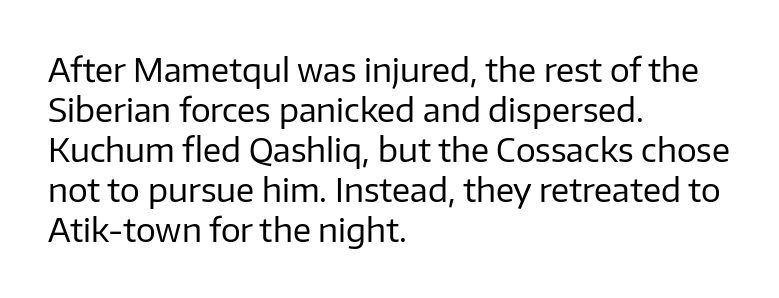
The image shows 33 px regular-weight sans-serif type, upright; set left-aligned, line spacing 1.21x, normal letter spacing, not underlined; low stroke contrast and a medium x-height.
